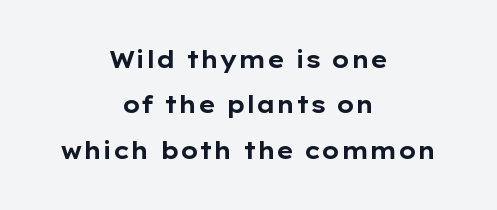
Q: Is the text bold? A: Yes.
Q: Is the text italic (slanted)? A: No, it is upright.
Q: Is the text underlined? A: No.
Q: How is the paragraph aligned? A: Centered.
Q: Is the spacing between letters normal or unusually wide? A: Normal.
Q: Is the spacing between lines tight, normal or loose? A: Loose.
